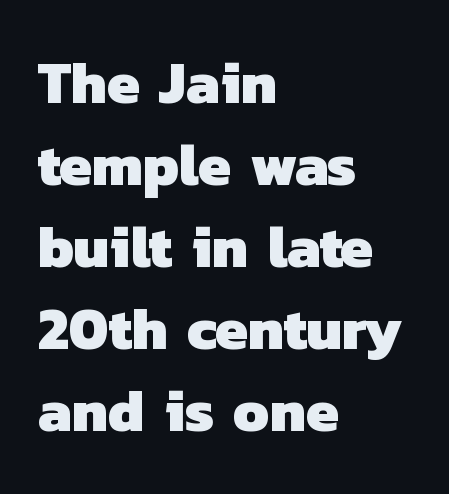
The image shows 59 px heavy sans-serif type; set left-aligned, normal line spacing (1.39x), normal letter spacing, not underlined; low stroke contrast and a medium x-height.
